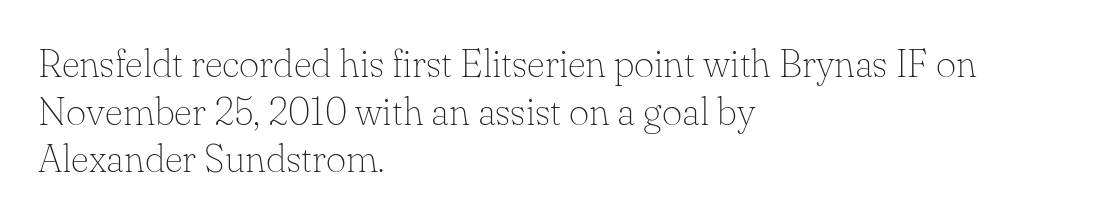
Q: Is the text bold? A: No.
Q: Is the text italic (slanted)? A: No, it is upright.
Q: Is the typeface a serif or a sans-serif typeface? A: Serif.
Q: Is the text underlined? A: No.
Q: How is the paragraph aligned? A: Left-aligned.
Q: Is the spacing between letters normal or unusually wide? A: Normal.
Q: Width (condensed, normal, or wide)? A: Normal.
Q: Stroke contrast? A: Low.
Q: x-height? A: Small.
Q: Monospaced? A: No.
